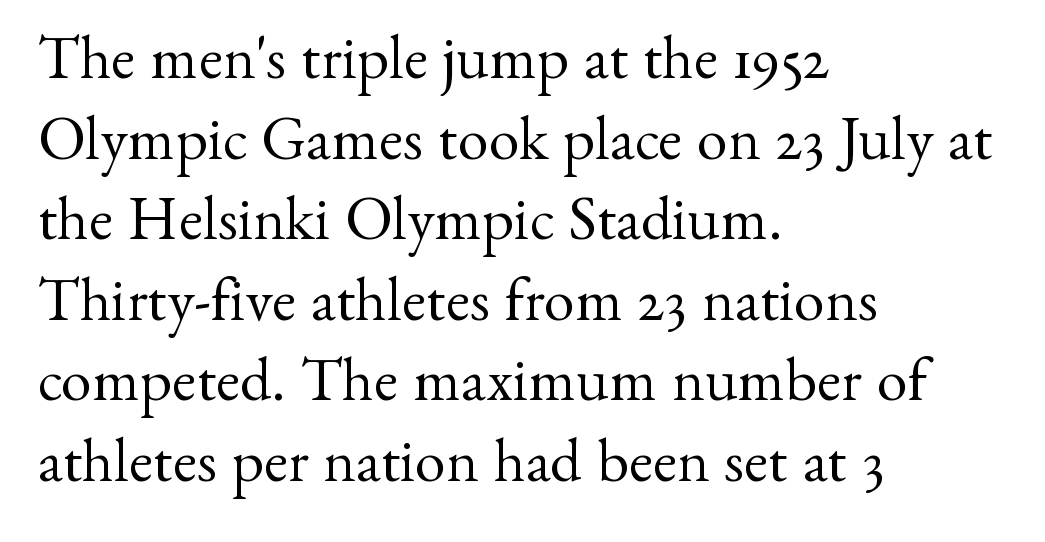
Posture: straight, roman, zero tilt. A typesetter would call this leading conventional body-copy spacing. The letters advance in unequal steps, a hallmark of proportional type. Weight: regular or lighter. Plain, unruled lines of type. Is the letter spacing exaggerated? No — it looks like the ordinary default.
